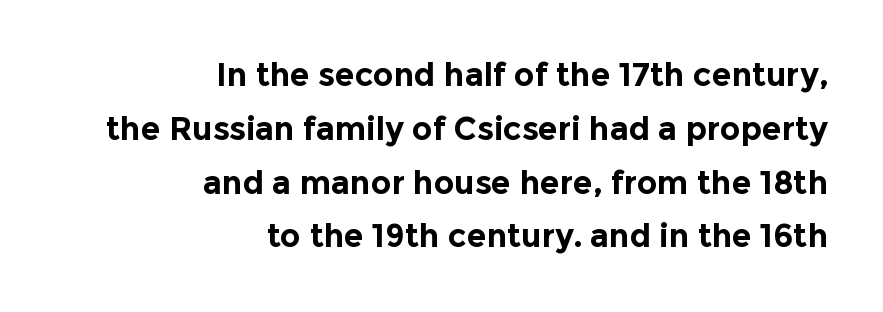
The image shows 32 px bold sans-serif type, upright; set right-aligned, normal line spacing (1.68x), normal letter spacing, not underlined; a medium x-height.
